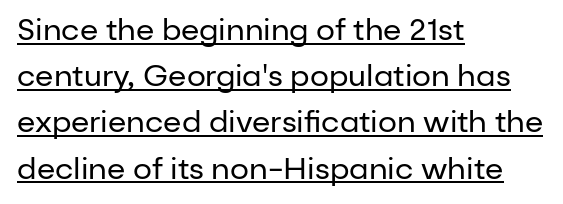
Leading matches the norm, producing a regular column. Each line of the rendering has a horizontal stroke beneath the glyphs. Grotesque or geometric, the face here clearly has no serifs. Think of a printed novel: that variable character pitch is what you see here.
